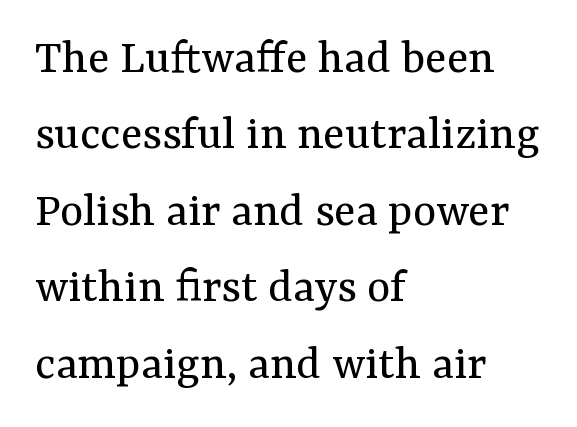
Q: Is the text bold? A: No.
Q: Is the text italic (slanted)? A: No, it is upright.
Q: Is the typeface a serif or a sans-serif typeface? A: Serif.
Q: Is the text underlined? A: No.
Q: How is the paragraph aligned? A: Left-aligned.
Q: Is the spacing between letters normal or unusually wide? A: Normal.
Q: Is the spacing between lines tight, normal or loose? A: Normal.
Q: Width (condensed, normal, or wide)? A: Normal.
Q: Stroke contrast? A: Medium.
Q: x-height? A: Medium.
Q: Monospaced? A: No.
